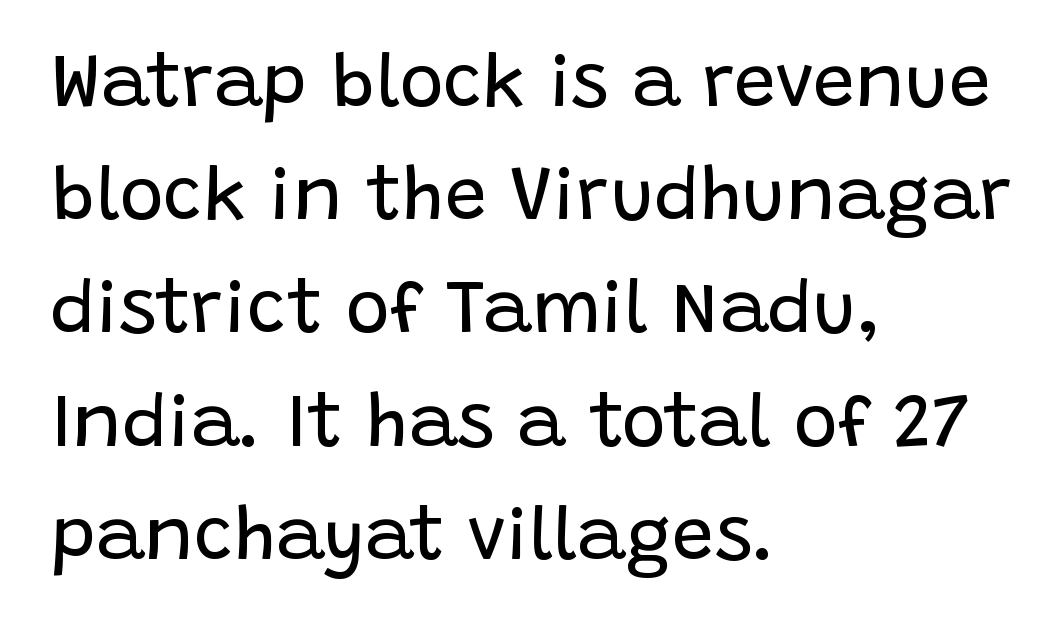
Q: Is the text bold? A: No.
Q: Is the text italic (slanted)? A: No, it is upright.
Q: Is the typeface a serif or a sans-serif typeface? A: Sans-serif.
Q: Is the text underlined? A: No.
Q: How is the paragraph aligned? A: Left-aligned.
Q: Is the spacing between letters normal or unusually wide? A: Normal.
Q: Is the spacing between lines tight, normal or loose? A: Normal.
Q: Width (condensed, normal, or wide)? A: Normal.
Q: Stroke contrast? A: Low.
Q: x-height? A: Large.
Q: Monospaced? A: No.
